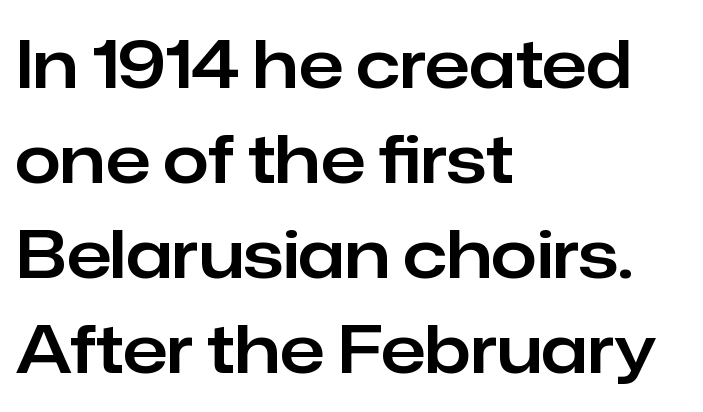
Q: Is the text italic (slanted)? A: No, it is upright.
Q: Is the typeface a serif or a sans-serif typeface? A: Sans-serif.
Q: Is the text underlined? A: No.
Q: How is the paragraph aligned? A: Left-aligned.
Q: Is the spacing between letters normal or unusually wide? A: Normal.
Q: Is the spacing between lines tight, normal or loose? A: Normal.
Q: Width (condensed, normal, or wide)? A: Normal.
Q: Stroke contrast? A: Low.
Q: x-height? A: Medium.
Q: Monospaced? A: No.
